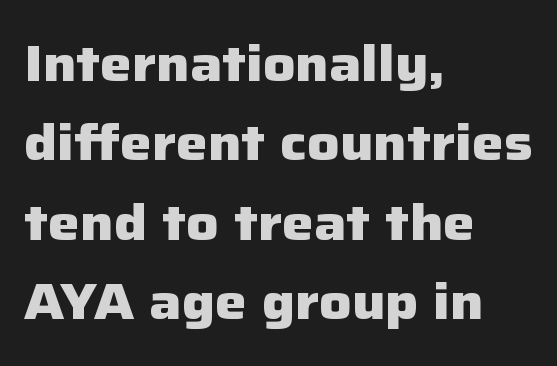
Typographic density is high because the face is bold. Descenders are the only things crossing below the line. All the whitespace from short lines collects on the right. The letters sit at their default tracking, neither squeezed nor spread. The rendering shows plain stroke endings on the letterforms — a sans-serif design. Character widths vary here, with narrow letters taking less room than wide ones.
